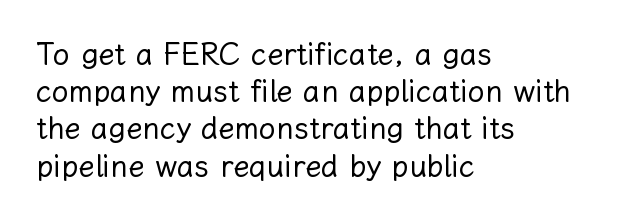
{"italic": "no", "bold": "no", "weight": "regular", "width": "normal", "stroke_contrast": "low", "x_height": "medium", "monospaced": "no", "underline": "no", "align": "left", "line_spacing_ratio": 1.24, "letter_spacing": "normal", "letter_spacing_em": 0.0, "glyph_px": 30}
